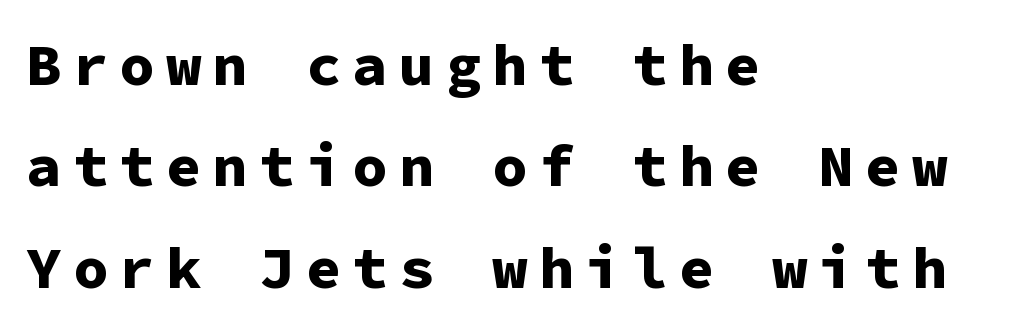
Q: Is the text bold? A: Yes.
Q: Is the text italic (slanted)? A: No, it is upright.
Q: Is the typeface a serif or a sans-serif typeface? A: Sans-serif.
Q: Is the text underlined? A: No.
Q: How is the paragraph aligned? A: Left-aligned.
Q: Width (condensed, normal, or wide)? A: Normal.
Q: Stroke contrast? A: Low.
Q: x-height? A: Medium.
Q: Monospaced? A: Yes.
